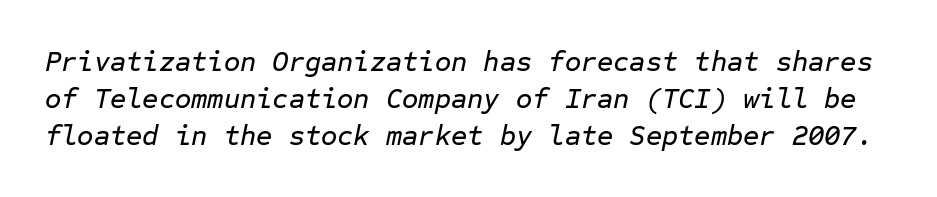
{"italic": "yes", "lean": "right", "slant_degrees": 12, "width": "normal", "stroke_contrast": "low", "x_height": "medium", "monospaced": "yes", "underline": "no", "line_spacing": "normal", "line_spacing_ratio": 1.32, "letter_spacing": "normal", "letter_spacing_em": 0.0, "glyph_px": 28}
